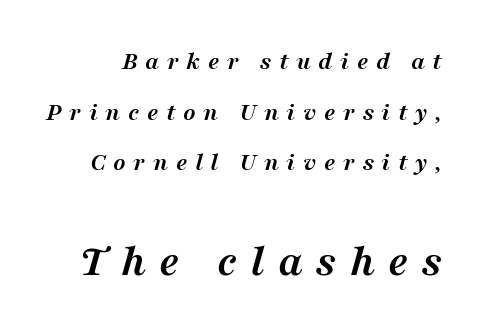
{"serif": "yes", "italic": "yes", "lean": "right", "slant_degrees": 16, "bold": "yes", "weight": "semibold", "width": "normal", "stroke_contrast": "medium", "x_height": "medium", "monospaced": "no", "underline": "no", "line_spacing": "loose", "line_spacing_ratio": 1.95, "letter_spacing": "wide", "letter_spacing_em": 0.29, "larger_block": "second", "size_ratio": 1.77, "glyph_px": 46}
